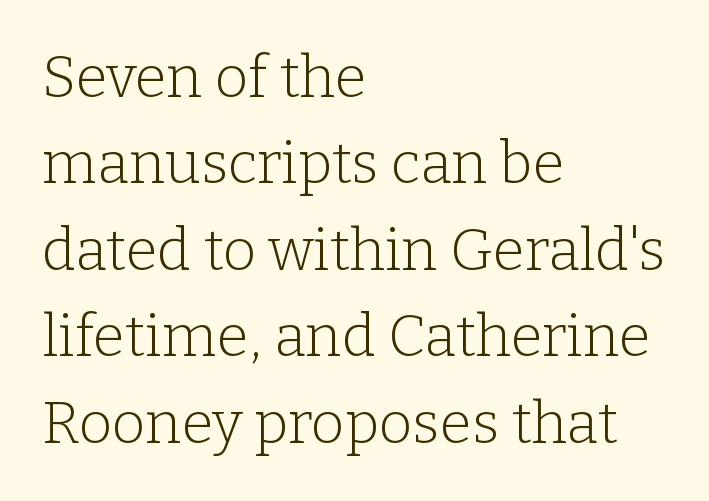
Notice how the stems are strictly vertical — no italics here. The designer went with a serif here, giving each stem small feet. The typesetter chose a ragged-right arrangement here. Regular leading. Character widths vary here, with narrow letters taking less room than wide ones. Compared with typical body copy, the letter spacing here is the same.
